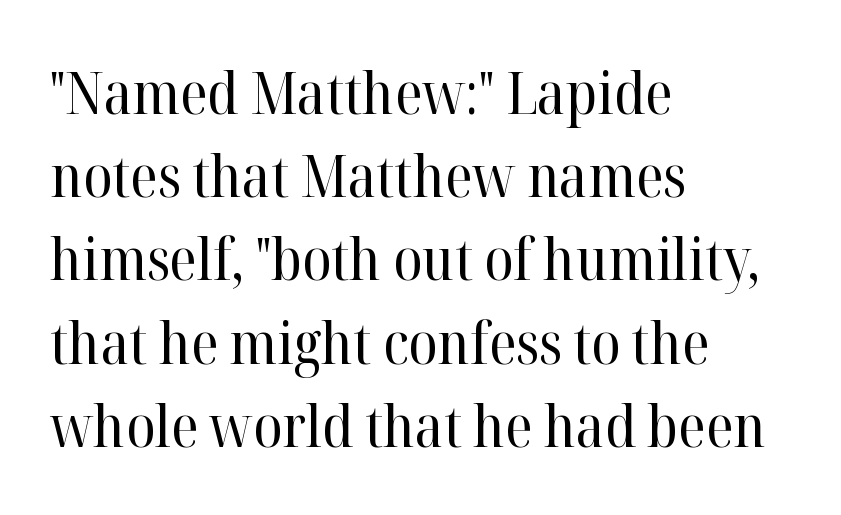
Q: Is the text bold? A: No.
Q: Is the text italic (slanted)? A: No, it is upright.
Q: Is the typeface a serif or a sans-serif typeface? A: Serif.
Q: Is the text underlined? A: No.
Q: How is the paragraph aligned? A: Left-aligned.
Q: Is the spacing between letters normal or unusually wide? A: Normal.
Q: Is the spacing between lines tight, normal or loose? A: Normal.
Q: Width (condensed, normal, or wide)? A: Normal.
Q: Stroke contrast? A: High.
Q: x-height? A: Medium.
Q: Monospaced? A: No.
